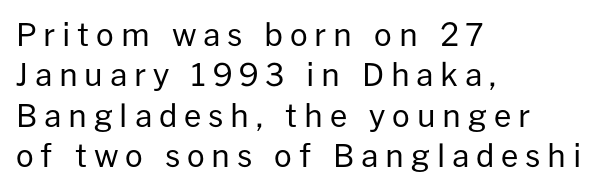
The image shows 31 px regular-weight sans-serif type, upright; set left-aligned, normal line spacing (1.3x), unusually wide letter spacing (+0.22 em), not underlined; low stroke contrast and a medium x-height.
